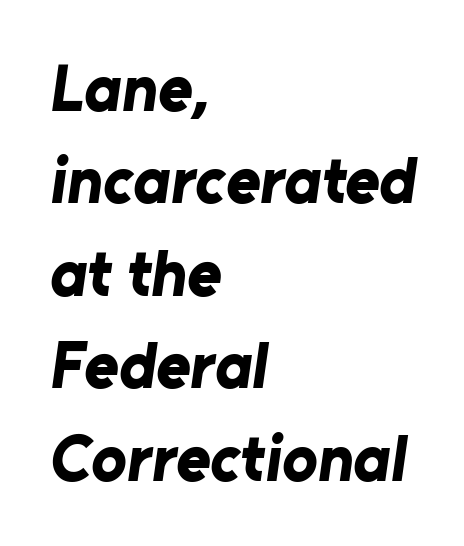
Inter-character spacing is left at the font's built-in metrics. The line-height multiplier appears to be the usual default. Classification — sans serif. The letters advance in unequal steps, a hallmark of proportional type. All the whitespace from short lines collects on the right. The typesetting leans heavy: a genuine bold.
